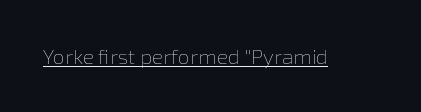
Italic: no, the glyphs are upright roman. You can see a thin bar hugging the bottom of the glyphs. Nothing heavy about these letters — not bold at all. Look at the tracking — it's just the regular setting, nothing added.
